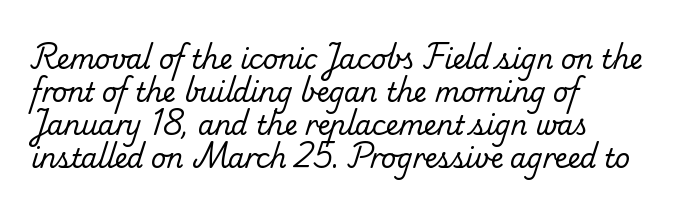
{"bold": "no", "underline": "no", "align": "left", "line_spacing": "normal", "line_spacing_ratio": 1.27, "letter_spacing": "normal", "letter_spacing_em": 0.0, "glyph_px": 26}
